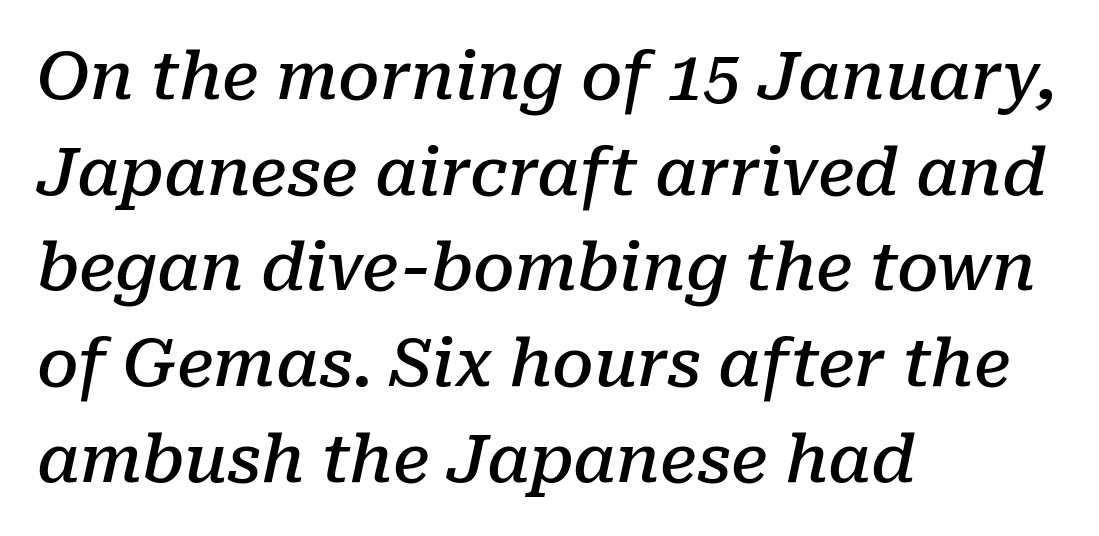
The image shows 66 px semibold serif type, italic (leaning right); set left-aligned, normal line spacing (1.45x), normal letter spacing, not underlined; low stroke contrast and a medium x-height.
